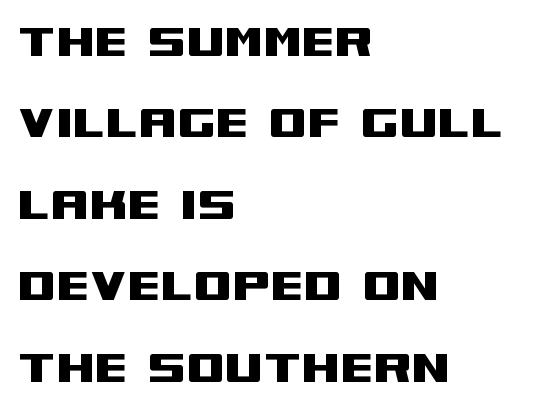
The image shows 55 px wide sans-serif type, upright; set left-aligned, normal line spacing (1.48x), normal letter spacing, not underlined; medium stroke contrast and a large x-height.
